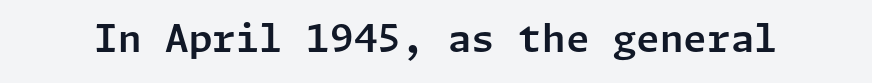
{"serif": "no", "italic": "no", "width": "normal", "stroke_contrast": "low", "x_height": "medium", "underline": "no", "letter_spacing": "normal", "letter_spacing_em": 0.0, "glyph_px": 38}
